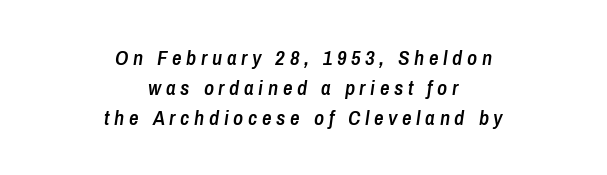
{"italic": "yes", "lean": "right", "slant_degrees": 8, "bold": "semi", "underline": "no", "align": "center", "line_spacing": "normal", "line_spacing_ratio": 1.42, "letter_spacing": "wide", "letter_spacing_em": 0.22, "glyph_px": 21}
